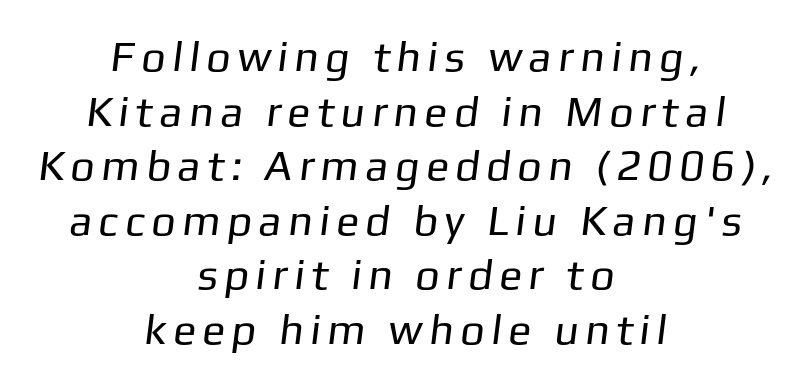
{"serif": "no", "bold": "no", "weight": "regular", "width": "normal", "stroke_contrast": "low", "x_height": "medium", "monospaced": "no", "underline": "no", "align": "center", "line_spacing": "normal", "line_spacing_ratio": 1.27, "glyph_px": 43}
